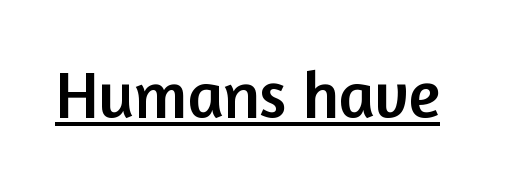
{"serif": "no", "italic": "no", "width": "normal", "stroke_contrast": "low", "x_height": "medium", "monospaced": "no", "underline": "yes", "letter_spacing": "normal", "letter_spacing_em": 0.0, "glyph_px": 66}
